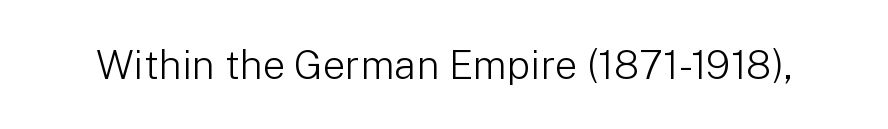
Q: Is the text bold? A: No.
Q: Is the text italic (slanted)? A: No, it is upright.
Q: Is the typeface a serif or a sans-serif typeface? A: Sans-serif.
Q: Is the text underlined? A: No.
Q: Is the spacing between letters normal or unusually wide? A: Normal.
Q: Width (condensed, normal, or wide)? A: Normal.
Q: Stroke contrast? A: Low.
Q: x-height? A: Medium.
Q: Monospaced? A: No.
